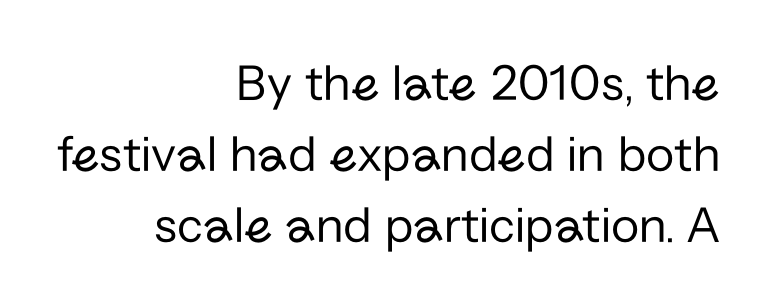
Short note: letters normally spaced. The space directly below the letters is spotless. Notice how the stems are strictly vertical — no italics here. Looks like regular typesetting: each glyph gets only the width it needs. Compared with a flush-left layout, this one pins lines to the opposite, right side.
